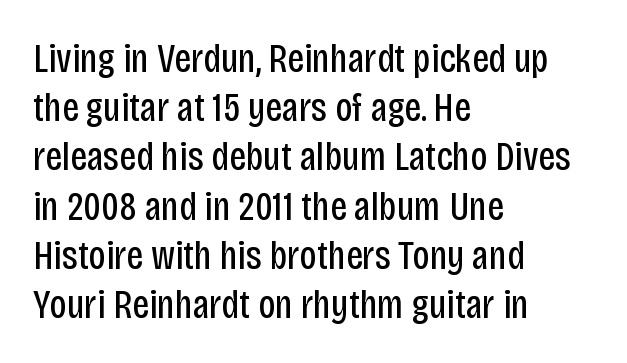
{"serif": "no", "italic": "no", "bold": "no", "weight": "regular", "width": "condensed", "stroke_contrast": "low", "x_height": "large", "monospaced": "no", "underline": "no", "align": "left", "line_spacing_ratio": 1.2, "letter_spacing": "normal", "letter_spacing_em": 0.0, "glyph_px": 41}
